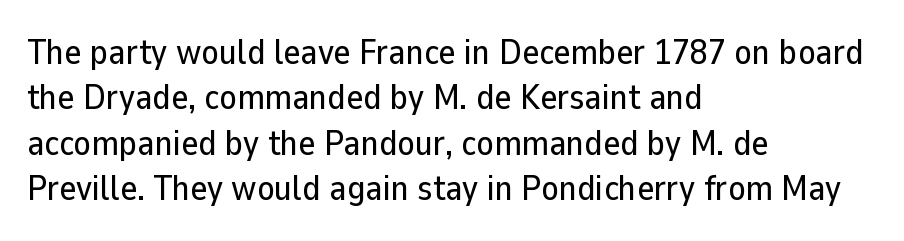
The image shows 36 px sans-serif type, upright; set left-aligned, normal line spacing (1.26x), normal letter spacing, not underlined; low stroke contrast and a medium x-height.
